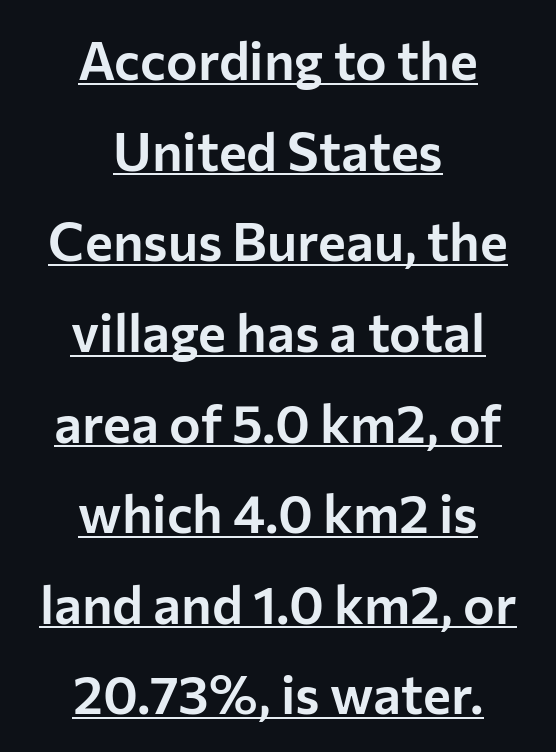
The image shows 53 px sans-serif type, upright; set centered, line spacing 1.71x, normal letter spacing, underlined; low stroke contrast and a medium x-height.
